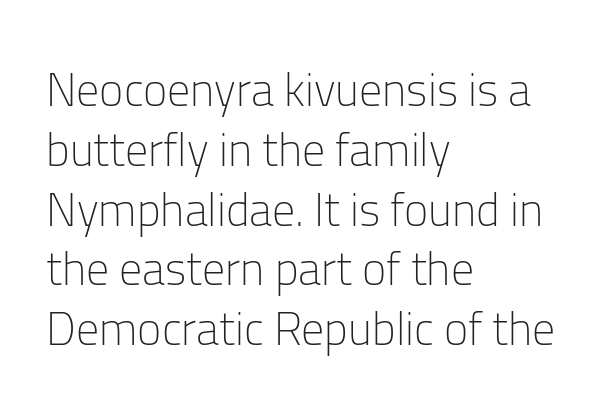
{"serif": "no", "italic": "no", "bold": "no", "weight": "light", "width": "normal", "stroke_contrast": "low", "x_height": "medium", "monospaced": "no", "underline": "no", "align": "left", "line_spacing": "normal", "line_spacing_ratio": 1.3, "letter_spacing": "normal", "letter_spacing_em": 0.0, "glyph_px": 46}
